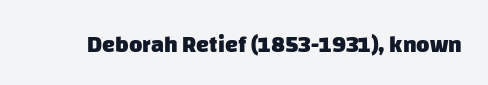
{"bold": "yes", "underline": "no", "letter_spacing": "normal", "letter_spacing_em": 0.0, "glyph_px": 23}
